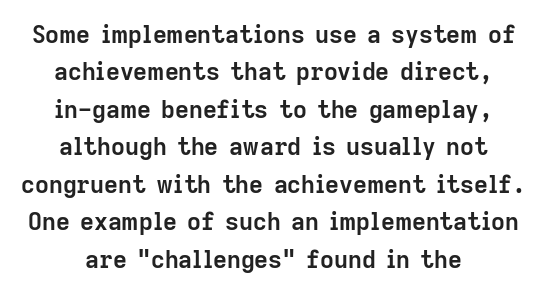
Chunky letters — that's bold for sure. Between one letter and the next there's only the usual sliver of space. The designer left line spacing at the default. Casual observation: everything's sitting right in the middle. Words float on clear page, feet unadorned.
